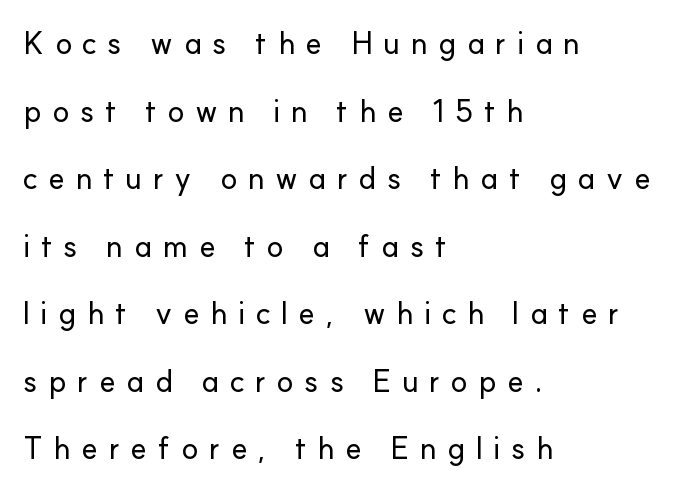
Q: Is the text italic (slanted)? A: No, it is upright.
Q: Is the typeface a serif or a sans-serif typeface? A: Sans-serif.
Q: Is the text underlined? A: No.
Q: How is the paragraph aligned? A: Left-aligned.
Q: Is the spacing between letters normal or unusually wide? A: Unusually wide.
Q: Is the spacing between lines tight, normal or loose? A: Loose.
Q: Width (condensed, normal, or wide)? A: Normal.
Q: Stroke contrast? A: Low.
Q: x-height? A: Small.
Q: Monospaced? A: No.
